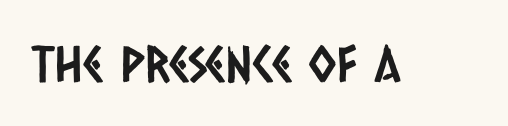
{"serif": "no", "width": "condensed", "stroke_contrast": "low", "x_height": "large", "monospaced": "no", "underline": "no", "letter_spacing": "normal", "letter_spacing_em": 0.0, "glyph_px": 50}
